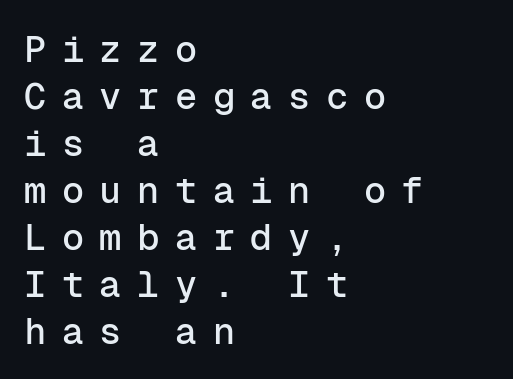
Upright lettering throughout. The passage shown is typed in a monospace face where columns stay perfectly aligned. The space directly below the letters is spotless. Look at the bottom of the vertical strokes: they stop flat, with no serifs. Notice how the passage keeps a crisp vertical edge on the left only.
